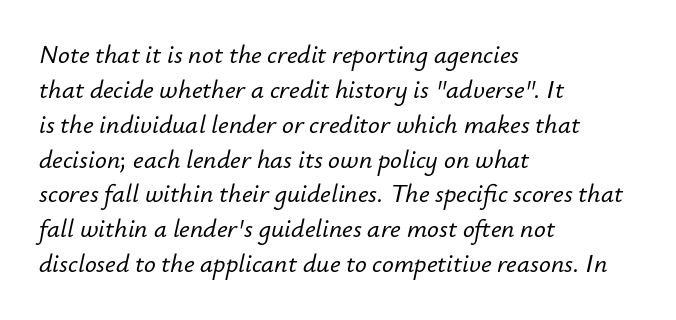
The image shows 26 px text type, italic (leaning right); set left-aligned, normal line spacing (1.34x), normal letter spacing, not underlined.
